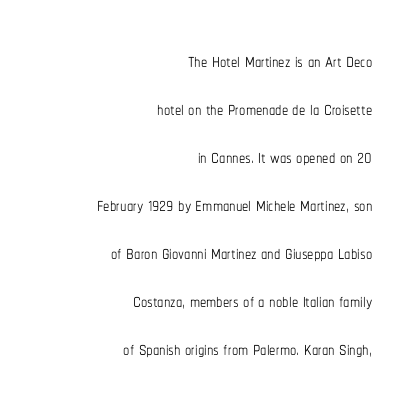
Q: Is the text bold? A: No.
Q: Is the text italic (slanted)? A: No, it is upright.
Q: Is the text underlined? A: No.
Q: How is the paragraph aligned? A: Right-aligned.
Q: Is the spacing between letters normal or unusually wide? A: Normal.
Q: Is the spacing between lines tight, normal or loose? A: Loose.
